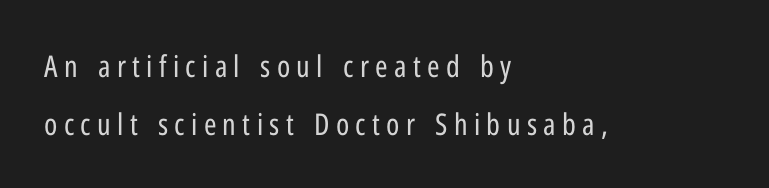
Q: Is the text bold? A: No.
Q: Is the text italic (slanted)? A: No, it is upright.
Q: Is the typeface a serif or a sans-serif typeface? A: Sans-serif.
Q: Is the text underlined? A: No.
Q: How is the paragraph aligned? A: Left-aligned.
Q: Is the spacing between letters normal or unusually wide? A: Unusually wide.
Q: Is the spacing between lines tight, normal or loose? A: Loose.
Q: Width (condensed, normal, or wide)? A: Condensed.
Q: Stroke contrast? A: Low.
Q: x-height? A: Medium.
Q: Monospaced? A: No.
